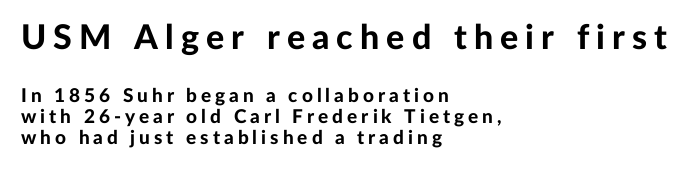
The passage is arranged the way most books set body copy — flush left. In terms of weight, the rendering is a true, heavy bold. The initial chunk of copy outweighs the following chunk in type size. Character widths vary here, with narrow letters taking less room than wide ones. Does the leading feel generous? Not at all — it's pinched. The type sits square on the baseline with zero lean.
